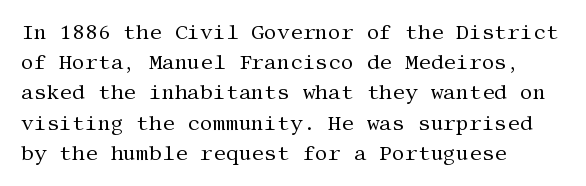
The image shows 20 px text type, upright; set left-aligned, normal line spacing (1.51x), normal letter spacing, not underlined.
